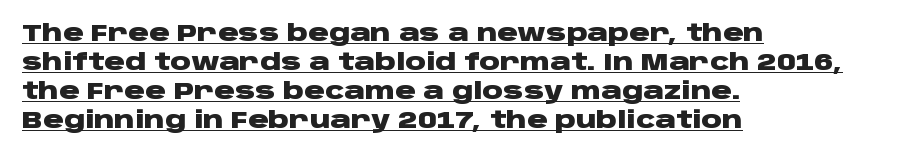
{"italic": "no", "bold": "yes", "underline": "yes", "align": "left", "line_spacing": "normal", "line_spacing_ratio": 1.26, "letter_spacing": "normal", "letter_spacing_em": 0.0, "glyph_px": 23}
